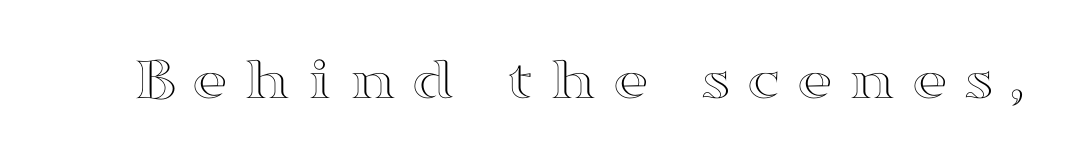
{"italic": "no", "width": "wide", "x_height": "medium", "monospaced": "no", "underline": "no", "letter_spacing": "wide", "letter_spacing_em": 0.25, "glyph_px": 62}
